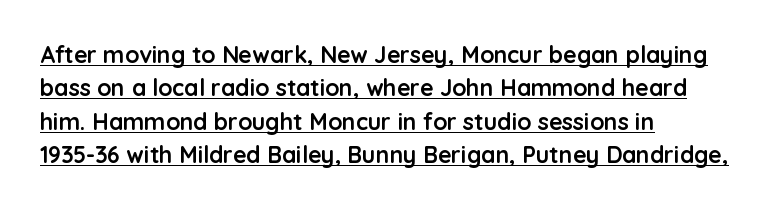
Q: Is the text bold? A: Yes.
Q: Is the text italic (slanted)? A: No, it is upright.
Q: Is the text underlined? A: Yes.
Q: How is the paragraph aligned? A: Left-aligned.
Q: Is the spacing between letters normal or unusually wide? A: Normal.
Q: Is the spacing between lines tight, normal or loose? A: Normal.
